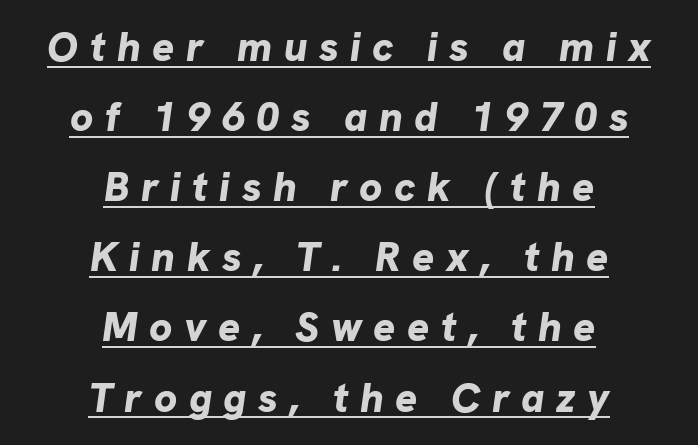
Looks like regular typesetting: each glyph gets only the width it needs. Compared with an ordinary text face, these strokes are far heavier — a full bold. Typeset on center — no edge is straight. If you drew a line through each stem, it would be angled. This sample uses expanded letter spacing, leaving extra air between glyphs. Somebody hit Ctrl+U on this one — the words are underlined.
